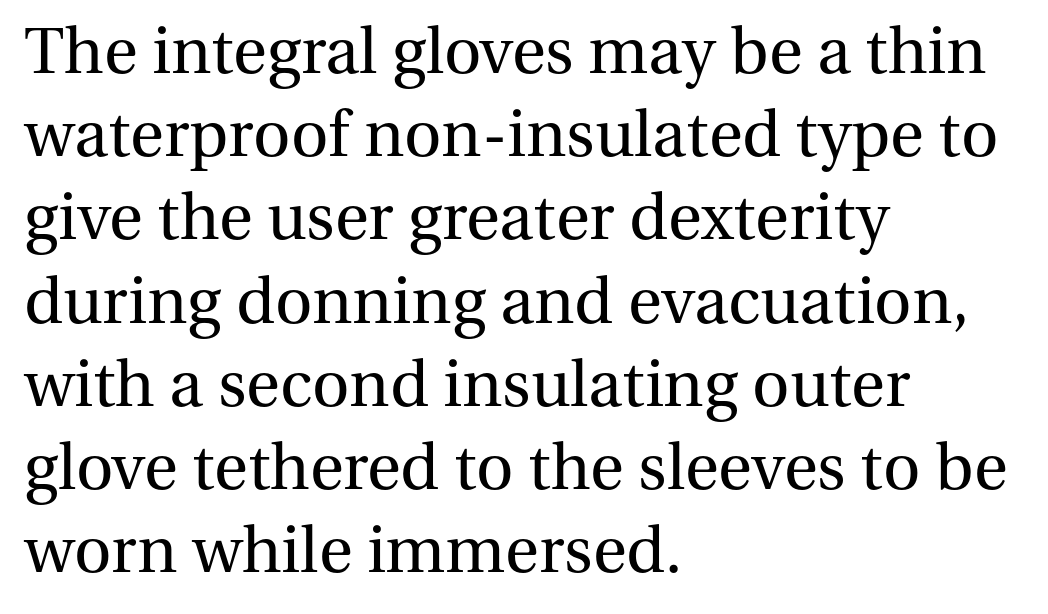
Q: Is the text bold? A: No.
Q: Is the text italic (slanted)? A: No, it is upright.
Q: Is the typeface a serif or a sans-serif typeface? A: Serif.
Q: Is the text underlined? A: No.
Q: How is the paragraph aligned? A: Left-aligned.
Q: Is the spacing between letters normal or unusually wide? A: Normal.
Q: Is the spacing between lines tight, normal or loose? A: Normal.
Q: Width (condensed, normal, or wide)? A: Normal.
Q: Stroke contrast? A: Medium.
Q: x-height? A: Medium.
Q: Monospaced? A: No.
